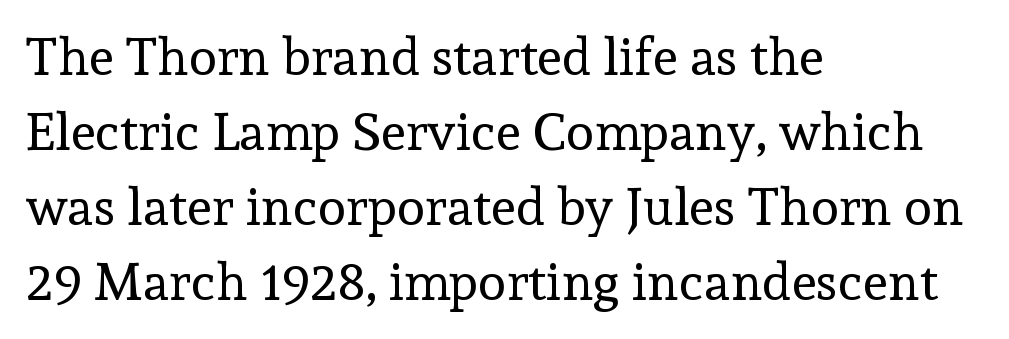
{"serif": "yes", "italic": "no", "bold": "no", "weight": "regular", "width": "normal", "x_height": "medium", "monospaced": "no", "underline": "no", "align": "left", "line_spacing": "normal", "line_spacing_ratio": 1.44, "letter_spacing": "normal", "letter_spacing_em": 0.0, "glyph_px": 52}
